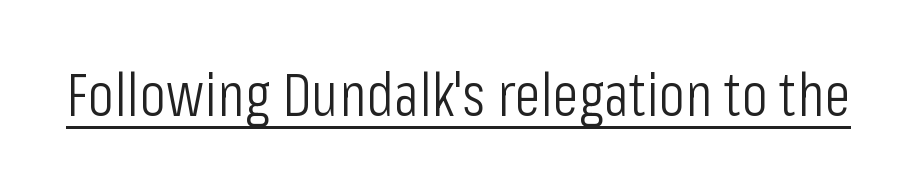
Q: Is the text bold? A: No.
Q: Is the text italic (slanted)? A: No, it is upright.
Q: Is the typeface a serif or a sans-serif typeface? A: Sans-serif.
Q: Is the text underlined? A: Yes.
Q: Is the spacing between letters normal or unusually wide? A: Normal.
Q: Width (condensed, normal, or wide)? A: Condensed.
Q: Stroke contrast? A: Low.
Q: x-height? A: Medium.
Q: Monospaced? A: No.
